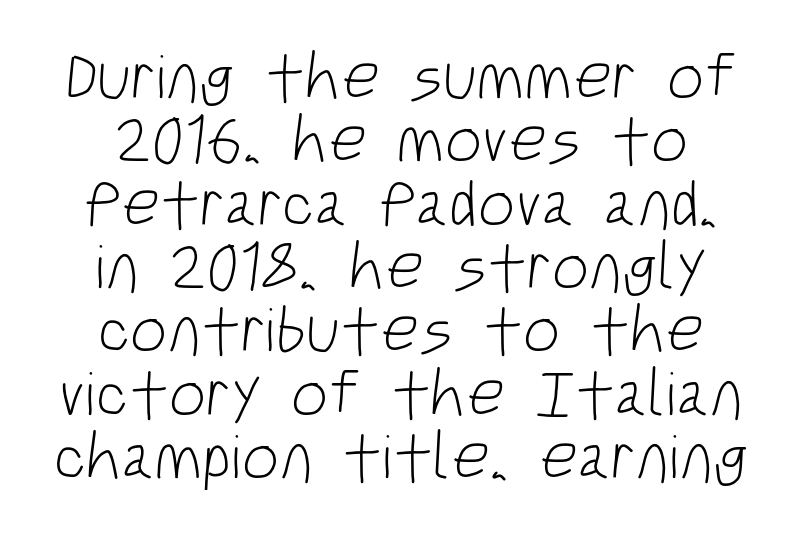
Q: Is the text bold? A: No.
Q: Is the typeface a serif or a sans-serif typeface? A: Sans-serif.
Q: Is the text underlined? A: No.
Q: Is the spacing between letters normal or unusually wide? A: Normal.
Q: Is the spacing between lines tight, normal or loose? A: Tight.
Q: Width (condensed, normal, or wide)? A: Condensed.
Q: Stroke contrast? A: Low.
Q: x-height? A: Large.
Q: Monospaced? A: No.
